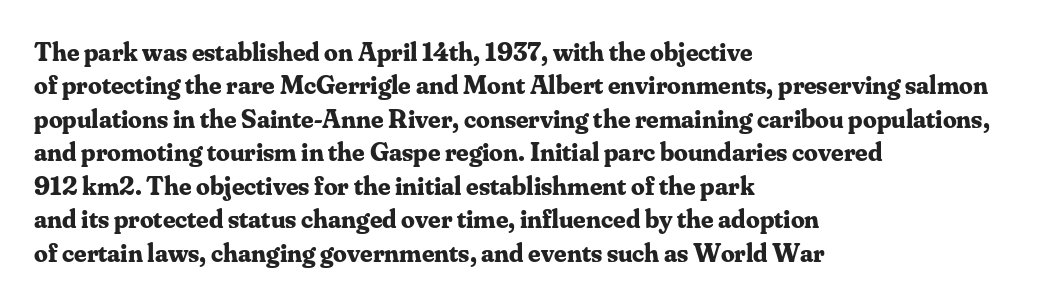
Q: Is the text bold? A: Yes.
Q: Is the text italic (slanted)? A: No, it is upright.
Q: Is the text underlined? A: No.
Q: How is the paragraph aligned? A: Left-aligned.
Q: Is the spacing between letters normal or unusually wide? A: Normal.
